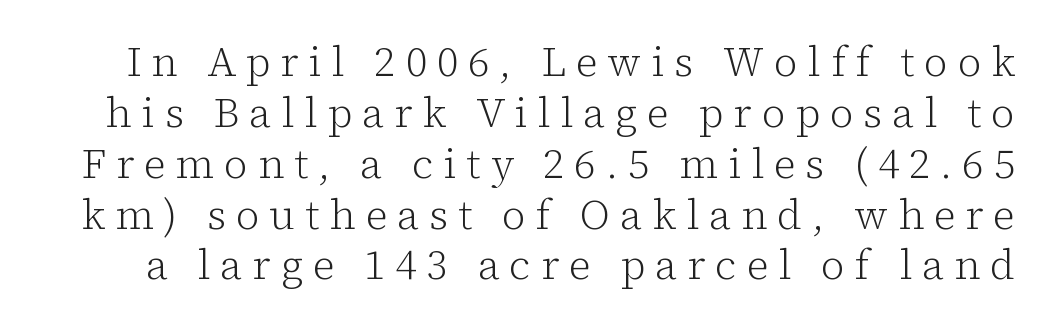
Students, note that the glyphs here are deliberately spaced far apart. This sample uses a serif face. Anything drawn beneath the words? Only blank space. Weight: not bold — regular or lighter. Proportional: the letters do not fall into vertical columns. In terms of posture, this sample is upright.
